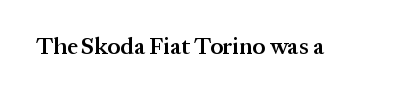
Q: Is the text bold? A: Semi-bold.
Q: Is the text italic (slanted)? A: No, it is upright.
Q: Is the text underlined? A: No.
Q: Is the spacing between letters normal or unusually wide? A: Normal.
